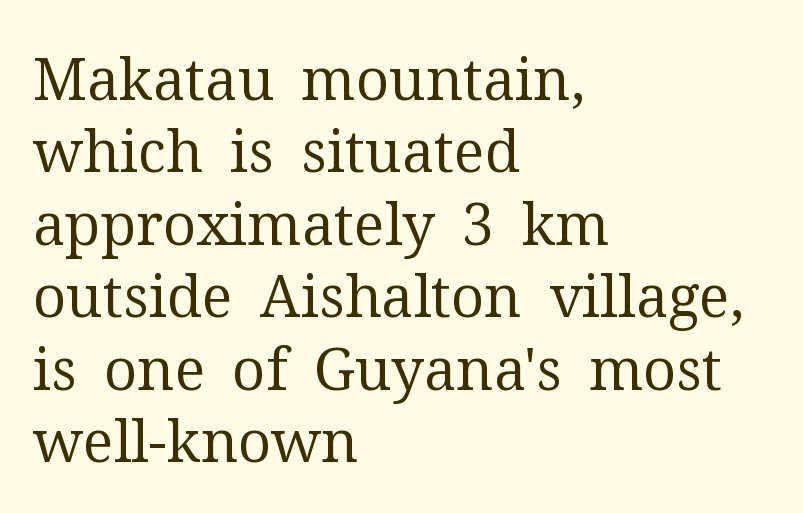
A typesetter would label this face a serif. Descender tails drop into unmarked territory. Successive baselines arrive at the customary interval. The line texture is even and compact thanks to regular tracking. Does the copy run flush right? No — it runs flush left. Style check: upright.
